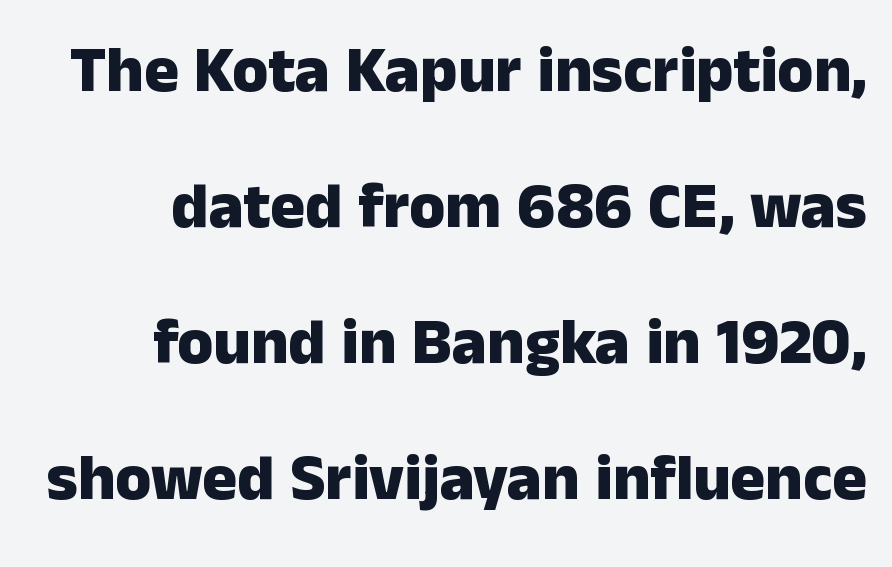
The image shows 65 px heavy sans-serif type, upright; set right-aligned, loose line spacing (2.09x), normal letter spacing, not underlined; low stroke contrast and a medium x-height.
